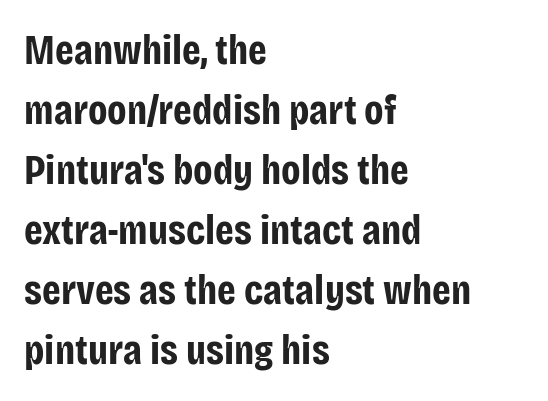
{"serif": "no", "italic": "no", "bold": "yes", "weight": "bold", "width": "condensed", "stroke_contrast": "low", "x_height": "large", "monospaced": "no", "underline": "no", "align": "left", "line_spacing": "normal", "line_spacing_ratio": 1.43, "letter_spacing": "normal", "letter_spacing_em": 0.0, "glyph_px": 42}
